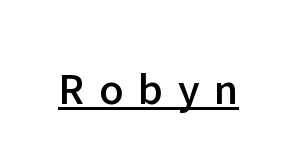
These lines were composed using upright roman letters. Honestly, the letter spacing is so wide it's the main thing you notice. A typesetter would call this proportional, since set widths differ per character. The type family on display is of the sans-serif kind.
